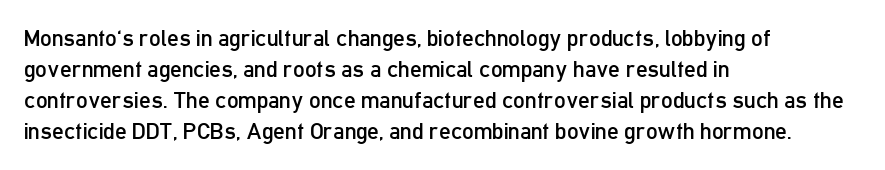
Q: Is the text bold? A: No.
Q: Is the text italic (slanted)? A: No, it is upright.
Q: Is the text underlined? A: No.
Q: How is the paragraph aligned? A: Left-aligned.
Q: Is the spacing between letters normal or unusually wide? A: Normal.
Q: Is the spacing between lines tight, normal or loose? A: Normal.
